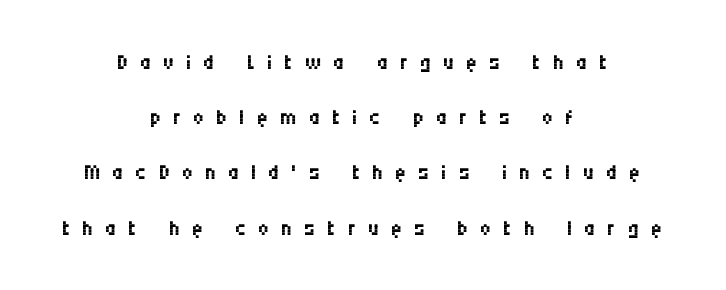
The image shows 31 px regular-weight, condensed sans-serif type, upright; set centered, line spacing 1.78x, unusually wide letter spacing (+0.38 em), not underlined; medium stroke contrast and a large x-height.
